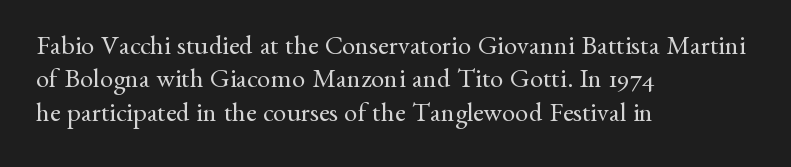
No letter is thick-stroked: the sample isn't bold. This rendering leaves character spacing at its baseline value. A bare baseline throughout the passage. Line beginnings align vertically; line endings do not. This sample uses an upright cut, with every glyph sitting square on the baseline.
